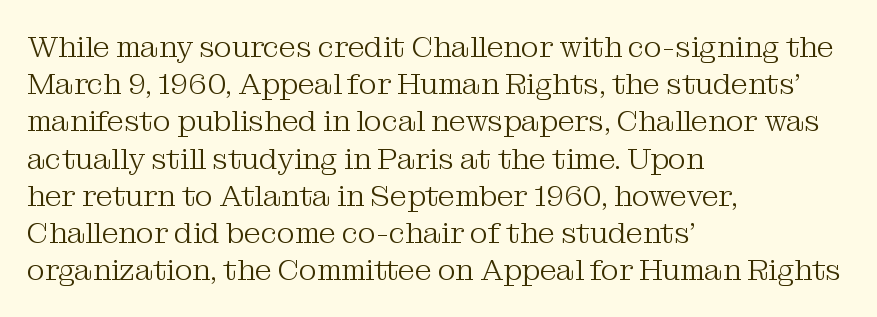
The image shows 30 px light serif type, upright; set left-aligned, line spacing 1.24x, normal letter spacing, not underlined; medium stroke contrast and a medium x-height.
